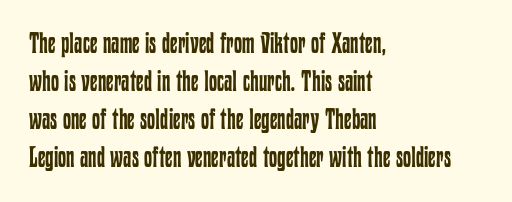
In terms of letterspacing, this is plain default setting. These lines are rendered in a variable-pitch font. Which margin do the lines hug? The left one — the right edge is uneven. Vertical strokes here are truly vertical.
